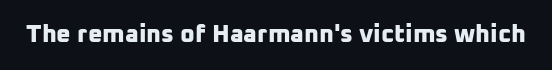
Q: Is the text bold? A: Yes.
Q: Is the text underlined? A: No.
Q: Is the spacing between letters normal or unusually wide? A: Normal.
